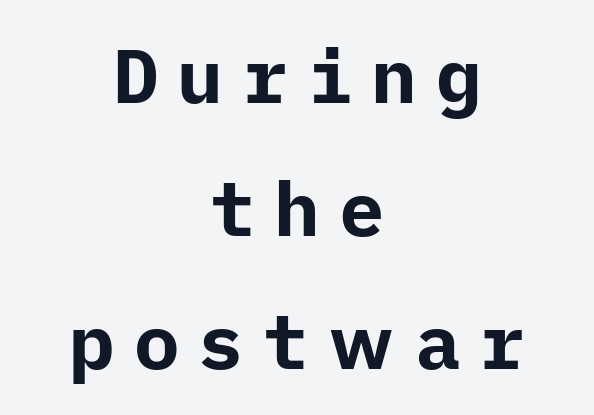
Q: Is the text bold? A: Yes.
Q: Is the text italic (slanted)? A: No, it is upright.
Q: Is the typeface a serif or a sans-serif typeface? A: Sans-serif.
Q: Is the text underlined? A: No.
Q: How is the paragraph aligned? A: Centered.
Q: Is the spacing between letters normal or unusually wide? A: Unusually wide.
Q: Width (condensed, normal, or wide)? A: Normal.
Q: Stroke contrast? A: Low.
Q: x-height? A: Medium.
